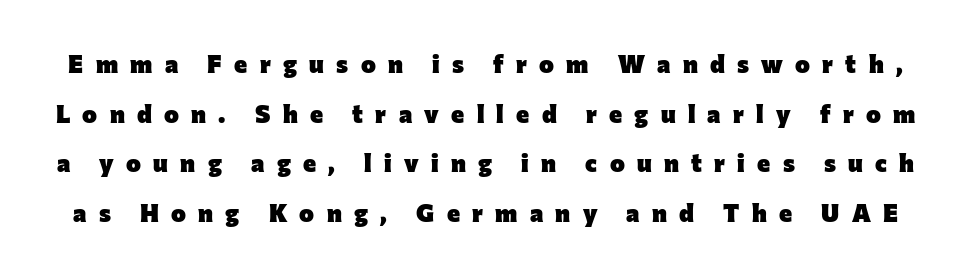
Q: Is the text bold? A: Yes.
Q: Is the text italic (slanted)? A: No, it is upright.
Q: Is the text underlined? A: No.
Q: Is the spacing between letters normal or unusually wide? A: Unusually wide.
Q: Is the spacing between lines tight, normal or loose? A: Loose.
